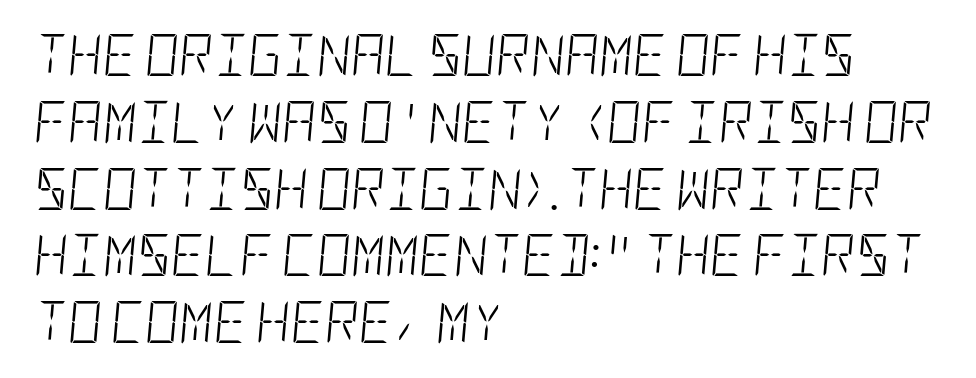
Q: Is the text bold? A: No.
Q: Is the text italic (slanted)? A: Yes, it leans right by about 5 degrees.
Q: Is the text underlined? A: No.
Q: How is the paragraph aligned? A: Left-aligned.
Q: Is the spacing between letters normal or unusually wide? A: Normal.
Q: Is the spacing between lines tight, normal or loose? A: Normal.
Q: Width (condensed, normal, or wide)? A: Condensed.
Q: Stroke contrast? A: Low.
Q: x-height? A: Large.
